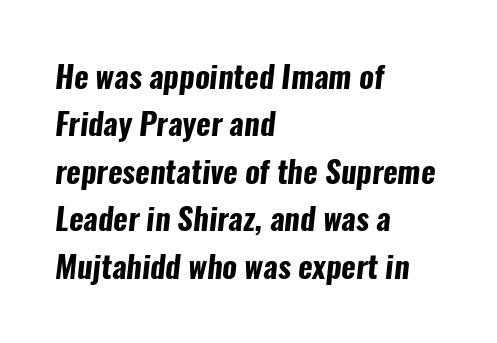
The font is running at its bold setting. A typesetter would call this proportional, since set widths differ per character. Letterform terminals end flat and unadorned throughout the passage. Letters rest on an invisible, unmarked baseline.
